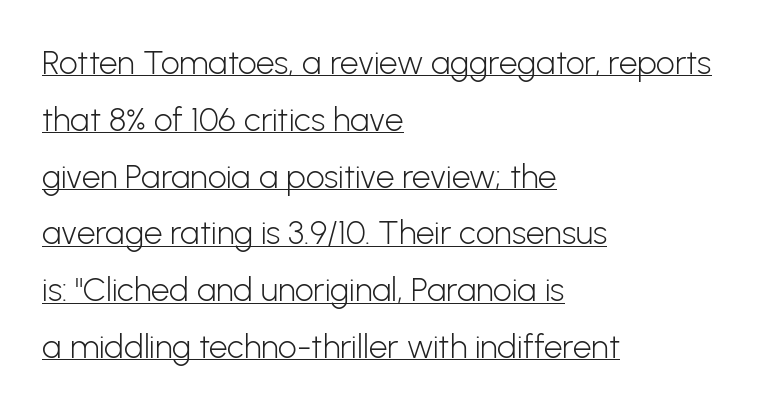
Stem width sits at or under what a default text font uses. Type style note: lacks serifs. The letters stand straight up with perfectly vertical stems. Varying glyph widths throughout — classic text-font behaviour. The type is set solid horizontally, with unmodified tracking. Underline: present.
